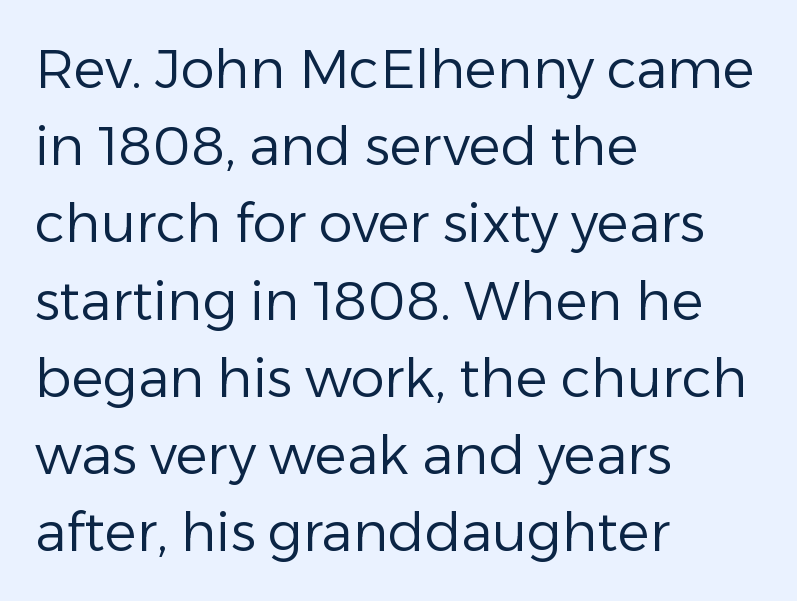
The image shows 54 px regular-weight sans-serif type, upright; set left-aligned, normal line spacing (1.43x), normal letter spacing, not underlined; low stroke contrast and a medium x-height.
